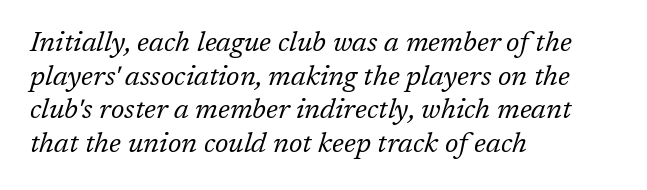
Q: Is the text bold? A: No.
Q: Is the text italic (slanted)? A: Yes, it leans right by about 17 degrees.
Q: Is the typeface a serif or a sans-serif typeface? A: Serif.
Q: Is the text underlined? A: No.
Q: How is the paragraph aligned? A: Left-aligned.
Q: Is the spacing between letters normal or unusually wide? A: Normal.
Q: Width (condensed, normal, or wide)? A: Normal.
Q: Stroke contrast? A: Low.
Q: x-height? A: Medium.
Q: Monospaced? A: No.
